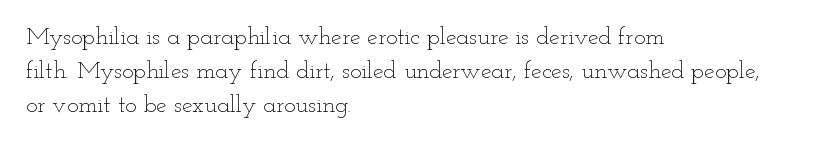
Decoration check: the copy has no underline. Teacher's note: observe the even left margin — that is flush-left alignment. Interline gaps are of average width in this sample. No chunkiness to these letters — they're not bold. These lines were composed using upright roman letters.
